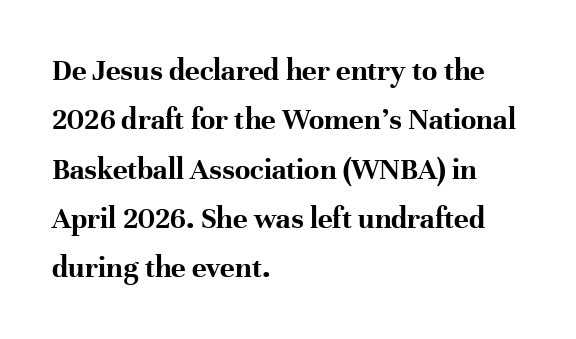
Q: Is the text bold? A: Yes.
Q: Is the text italic (slanted)? A: No, it is upright.
Q: Is the typeface a serif or a sans-serif typeface? A: Serif.
Q: Is the text underlined? A: No.
Q: How is the paragraph aligned? A: Left-aligned.
Q: Is the spacing between letters normal or unusually wide? A: Normal.
Q: Is the spacing between lines tight, normal or loose? A: Normal.
Q: Width (condensed, normal, or wide)? A: Normal.
Q: Stroke contrast? A: High.
Q: x-height? A: Medium.
Q: Monospaced? A: No.
